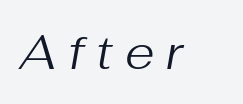
Decoration check: the copy has no underline. This rendering widens character spacing well past its baseline value. Rendered with sloped, italic letterforms. Character widths vary here, with narrow letters taking less room than wide ones. Weight: not bold — regular or lighter.
